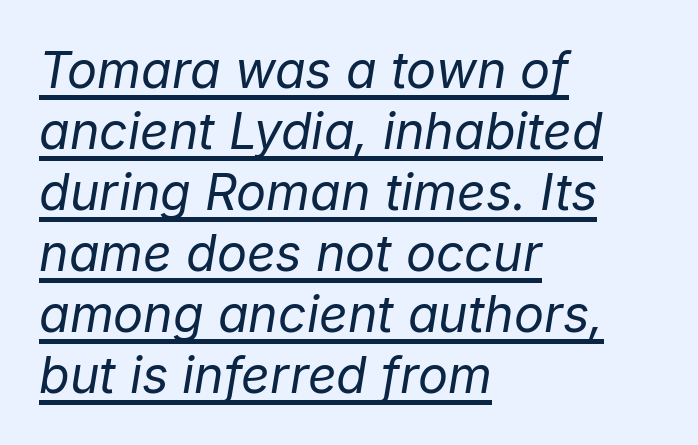
No chunkiness to these letters — they're not bold. The type is set solid horizontally, with unmodified tracking. In terms of posture, this sample is oblique. The letters advance in unequal steps, a hallmark of proportional type. Alignment: flush left. Descenders here cross a horizontal rule under the line.
